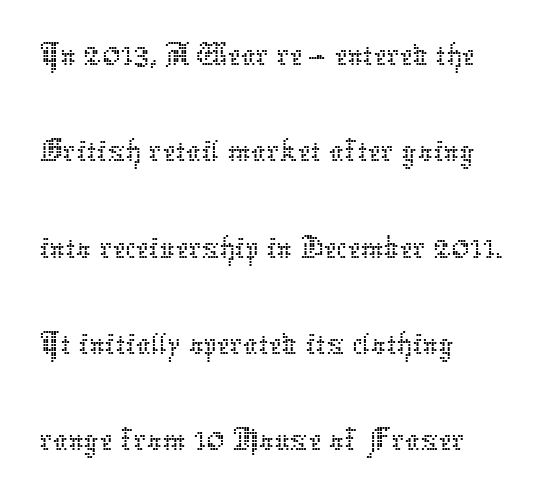
{"italic": "no", "bold": "no", "weight": "thin", "width": "normal", "stroke_contrast": "low", "x_height": "medium", "monospaced": "no", "underline": "no", "align": "left", "line_spacing": "normal", "line_spacing_ratio": 1.32, "letter_spacing": "normal", "letter_spacing_em": 0.0, "glyph_px": 73}
